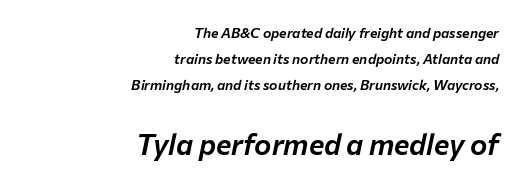
{"italic": "yes", "lean": "right", "slant_degrees": 12, "width": "normal", "stroke_contrast": "low", "x_height": "medium", "monospaced": "no", "underline": "no", "align": "right", "line_spacing_ratio": 1.87, "letter_spacing": "normal", "letter_spacing_em": 0.0, "larger_block": "second", "size_ratio": 2.07, "glyph_px": 29}
